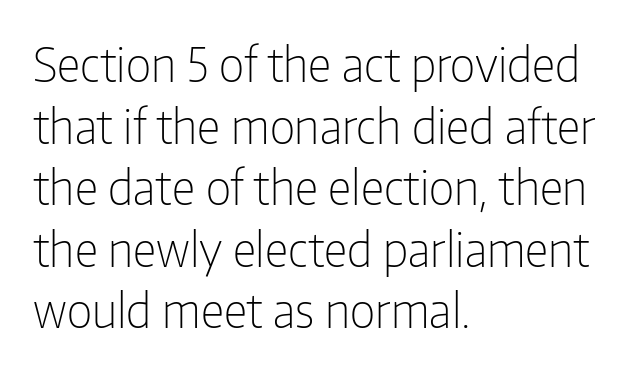
Bold? No — there's no thickening of the strokes. Words float on clear page, feet unadorned. This is sans-serif lettering, the kind often seen on screens and signage. The face used here is proportionally spaced, like ordinary book or web type.
